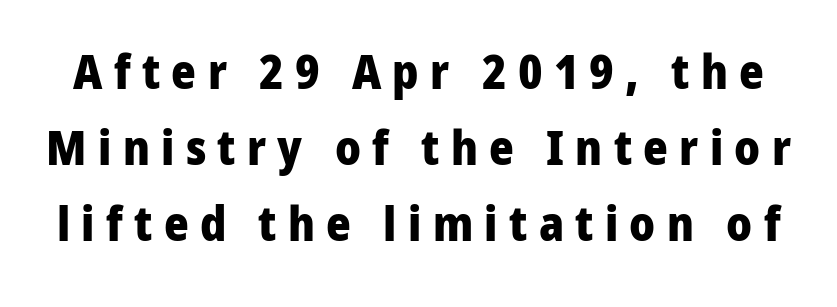
{"serif": "no", "italic": "no", "bold": "yes", "weight": "heavy", "width": "normal", "stroke_contrast": "low", "x_height": "medium", "monospaced": "no", "underline": "no", "line_spacing": "normal", "line_spacing_ratio": 1.62, "letter_spacing": "wide", "letter_spacing_em": 0.24, "glyph_px": 47}
